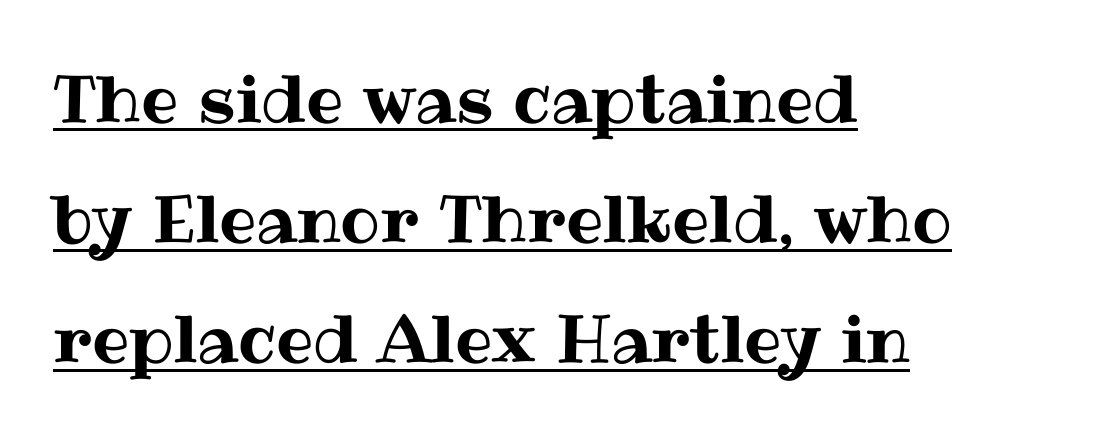
The gaps between neighbouring characters are ordinary and unremarkable. Varying glyph widths throughout — classic text-font behaviour. Looks like someone drew a line under every word here. This sample is left-justified, so line endings fall wherever the words run out. This sample uses an upright cut, with every glyph sitting square on the baseline.
